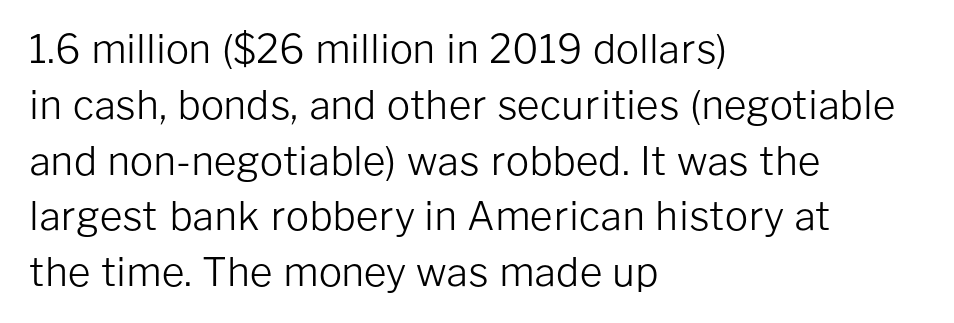
Q: Is the text bold? A: No.
Q: Is the text italic (slanted)? A: No, it is upright.
Q: Is the typeface a serif or a sans-serif typeface? A: Sans-serif.
Q: Is the text underlined? A: No.
Q: How is the paragraph aligned? A: Left-aligned.
Q: Is the spacing between letters normal or unusually wide? A: Normal.
Q: Is the spacing between lines tight, normal or loose? A: Normal.
Q: Width (condensed, normal, or wide)? A: Normal.
Q: Stroke contrast? A: Low.
Q: x-height? A: Medium.
Q: Monospaced? A: No.
